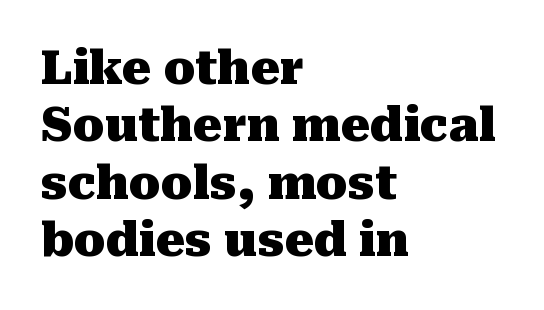
{"serif": "yes", "italic": "no", "bold": "yes", "weight": "heavy", "width": "normal", "stroke_contrast": "medium", "x_height": "medium", "monospaced": "no", "underline": "no", "align": "left", "line_spacing": "normal", "line_spacing_ratio": 1.25, "letter_spacing": "normal", "letter_spacing_em": 0.0, "glyph_px": 46}
